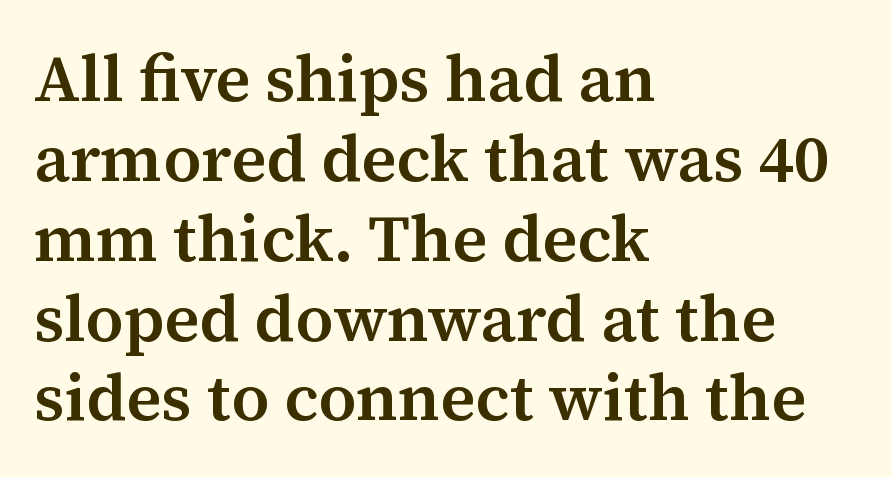
Unlike italic type, these characters show no tilt at all. Plain, unruled lines of type. No extra tracking has been applied to these lines. Here the designer chose a conventional face with non-uniform glyph widths. The lines in this sample share a left origin and differ only in where they stop. The text was rendered using a seriffed face with decorative stroke endings.
